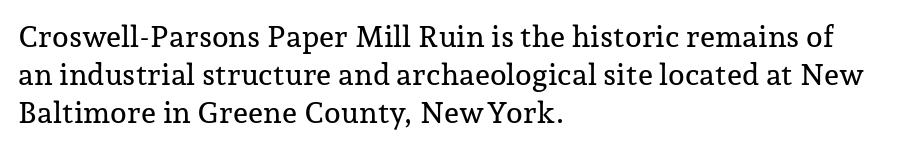
The image shows 30 px serif type, upright; set left-aligned, normal line spacing (1.26x), normal letter spacing, not underlined; low stroke contrast and a medium x-height.
